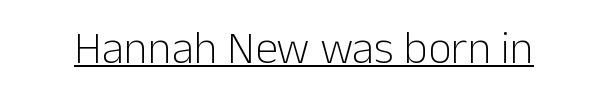
Is the stroke heavy? The answer is a plain regular-or-lighter. Note: no serifs on the glyphs. Every character sits straight up, as roman type does. You could not count columns in this text — the font is proportionally spaced. Every word sits above its own underline. The letters sit at their default tracking, neither squeezed nor spread.
